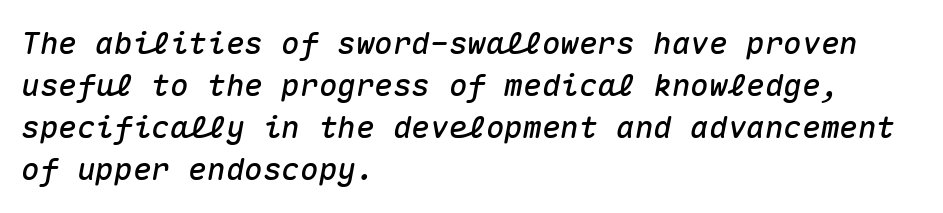
Whoever set this chose a conventional vertical rhythm. The setting favours the left margin, as ordinary paragraphs usually do. The face used here has a pronounced slope to its letters. In terms of letterspacing, this is plain default setting. Plain, unruled lines of type.
